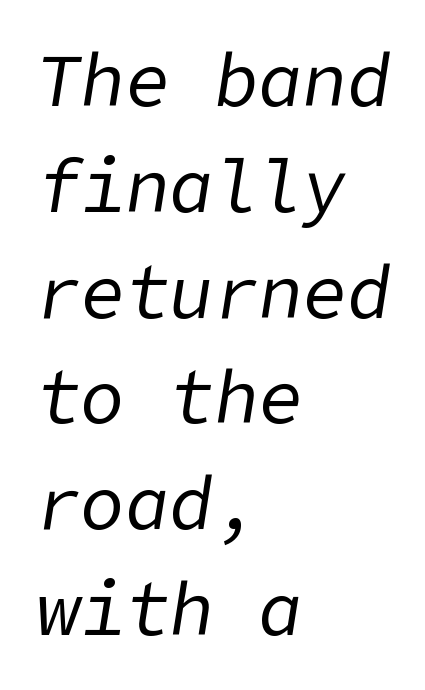
Q: Is the text bold? A: No.
Q: Is the text italic (slanted)? A: Yes, it leans right by about 9 degrees.
Q: Is the text underlined? A: No.
Q: How is the paragraph aligned? A: Left-aligned.
Q: Is the spacing between letters normal or unusually wide? A: Normal.
Q: Is the spacing between lines tight, normal or loose? A: Normal.
Q: Width (condensed, normal, or wide)? A: Normal.
Q: Stroke contrast? A: Low.
Q: x-height? A: Medium.
